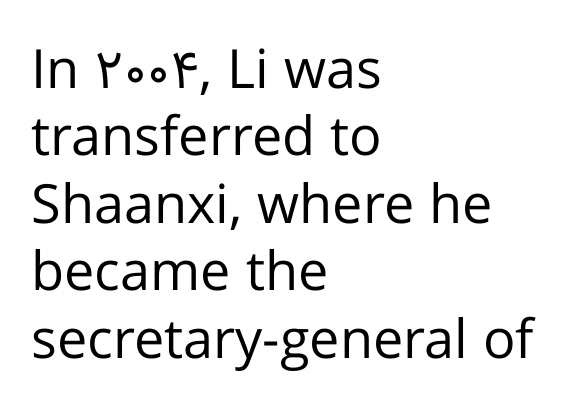
A light-to-regular cut is what we see here. Lines of text with bare space underneath. Nope, not italic — everything's standing straight. Examine the stroke ends and you'll find no serifs. The block of text has a typical density, with ordinary space between rows. A typesetter would call this zero additional tracking.
